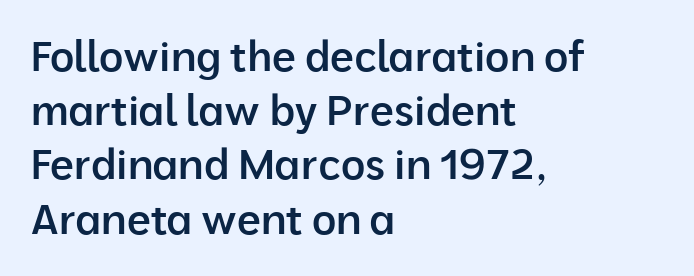
Whoever set this chose a conventional vertical rhythm. Check under the words: just untouched page. Typographically, this falls in the sans-serif category. Italic? Not at all — the glyphs are vertical.
